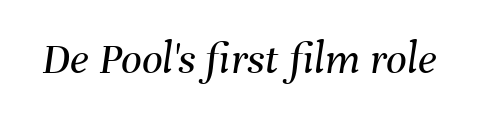
The image shows 46 px regular-weight type, italic (leaning right); set normal letter spacing, not underlined; medium stroke contrast and a medium x-height.
